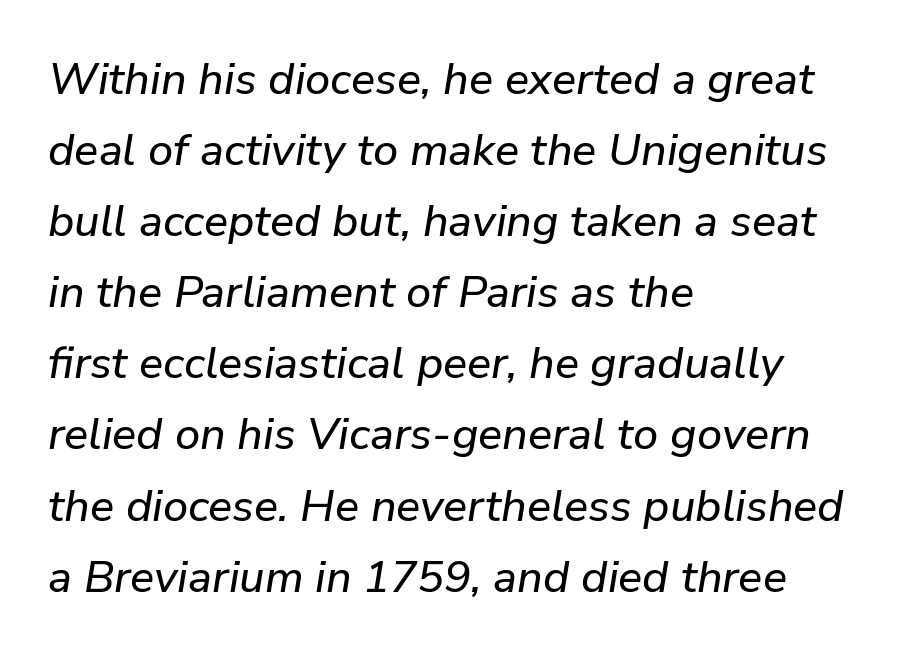
Descender tails drop into unmarked territory. The lettering tilts uniformly, giving the passage an italic look. This sample keeps an unexceptional amount of space between lines. Is the letter spacing exaggerated? No — it looks like the ordinary default. Is this a fixed-width face? No — the glyphs have proportional, varying widths. Where is the straight margin? On the left.
